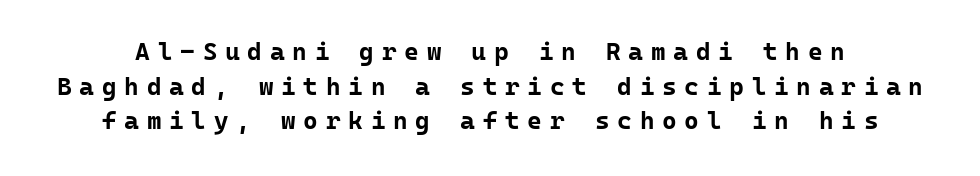
{"italic": "no", "bold": "yes", "underline": "no", "line_spacing": "normal", "line_spacing_ratio": 1.39, "letter_spacing": "wide", "letter_spacing_em": 0.31, "glyph_px": 25}
